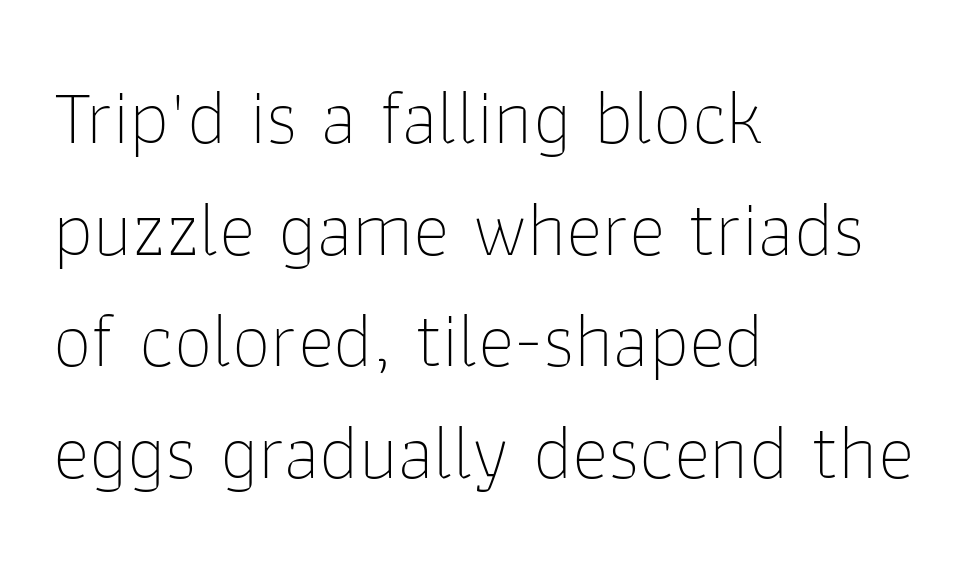
{"serif": "no", "italic": "no", "bold": "no", "weight": "thin", "width": "normal", "stroke_contrast": "low", "x_height": "medium", "monospaced": "no", "underline": "no", "align": "left", "line_spacing": "normal", "line_spacing_ratio": 1.43, "letter_spacing": "normal", "letter_spacing_em": 0.0, "glyph_px": 78}
